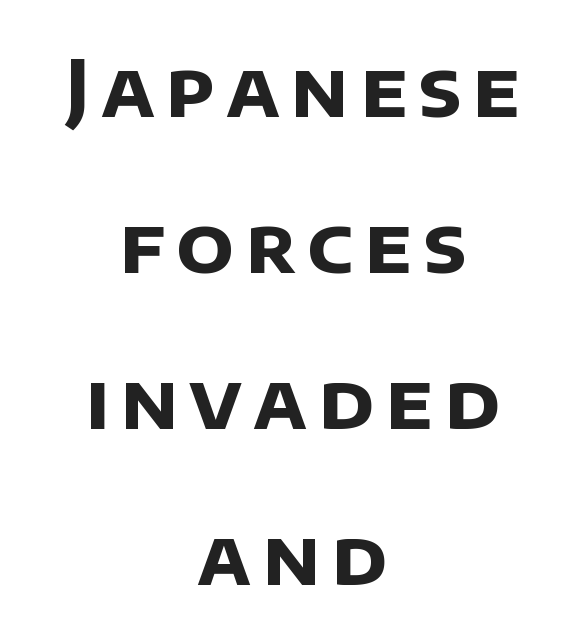
{"serif": "no", "bold": "yes", "weight": "bold", "width": "normal", "stroke_contrast": "low", "x_height": "large", "monospaced": "no", "underline": "no", "align": "center", "line_spacing": "loose", "line_spacing_ratio": 2.0, "glyph_px": 78}
